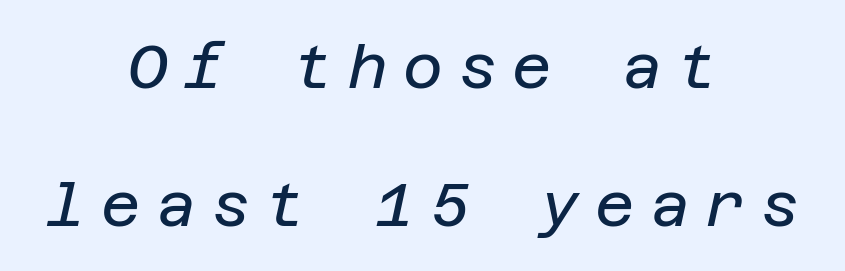
When letters slant like this, we call the style italic. Typeset on center — no edge is straight. A typesetter would call this heavily tracked-out type. A typesetter would call this leading open, well beyond the default. Underlining? Definitely not there.
